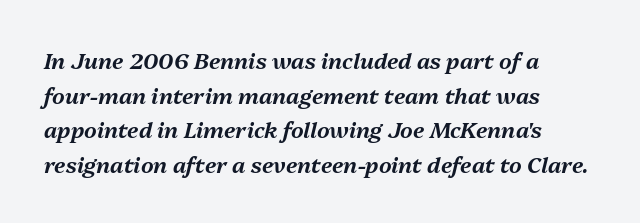
Q: Is the text italic (slanted)? A: Yes, it leans right by about 13 degrees.
Q: Is the text underlined? A: No.
Q: How is the paragraph aligned? A: Left-aligned.
Q: Is the spacing between letters normal or unusually wide? A: Normal.
Q: Is the spacing between lines tight, normal or loose? A: Normal.
